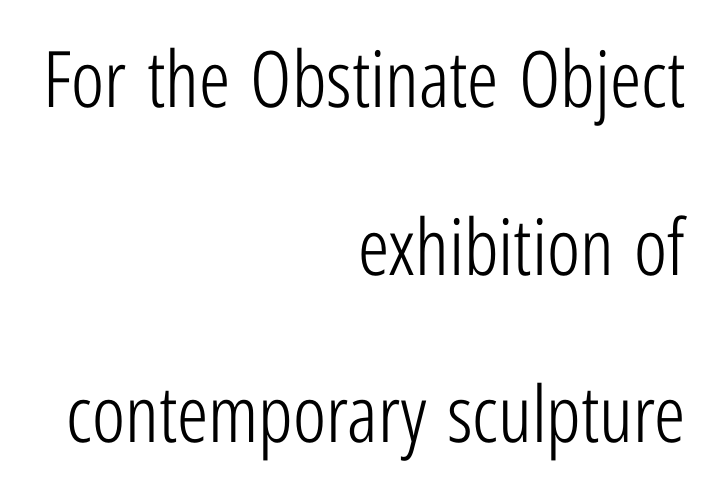
{"serif": "no", "italic": "no", "bold": "no", "weight": "light", "width": "condensed", "stroke_contrast": "low", "x_height": "medium", "monospaced": "no", "underline": "no", "align": "right", "line_spacing": "loose", "line_spacing_ratio": 2.15, "letter_spacing": "normal", "letter_spacing_em": 0.0, "glyph_px": 78}
